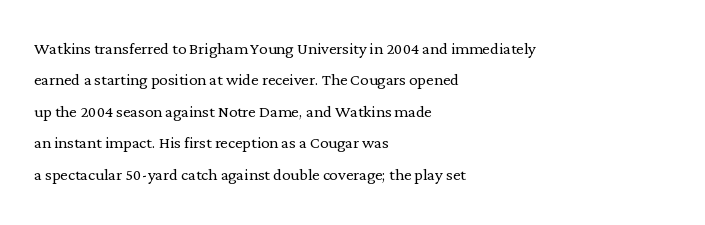
Q: Is the text bold? A: No.
Q: Is the text italic (slanted)? A: No, it is upright.
Q: Is the text underlined? A: No.
Q: How is the paragraph aligned? A: Left-aligned.
Q: Is the spacing between letters normal or unusually wide? A: Normal.
Q: Is the spacing between lines tight, normal or loose? A: Normal.
